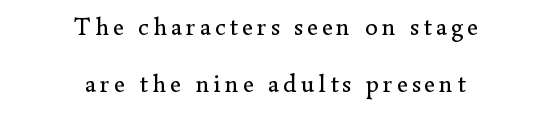
Q: Is the text bold? A: No.
Q: Is the text italic (slanted)? A: No, it is upright.
Q: Is the text underlined? A: No.
Q: How is the paragraph aligned? A: Centered.
Q: Is the spacing between lines tight, normal or loose? A: Loose.
